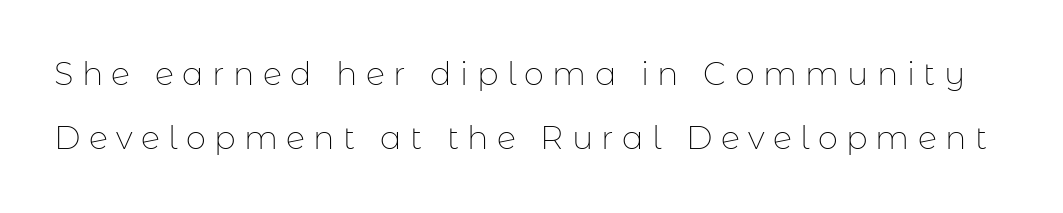
{"serif": "no", "italic": "no", "bold": "no", "weight": "thin", "width": "normal", "stroke_contrast": "low", "x_height": "medium", "monospaced": "no", "underline": "no", "line_spacing": "loose", "line_spacing_ratio": 2.01, "letter_spacing": "wide", "letter_spacing_em": 0.26, "glyph_px": 32}
